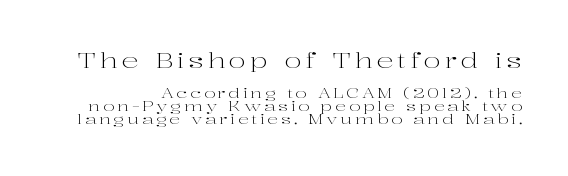
{"italic": "no", "bold": "no", "underline": "no", "line_spacing": "tight", "line_spacing_ratio": 0.95, "larger_block": "first", "size_ratio": 1.5, "glyph_px": 21}
